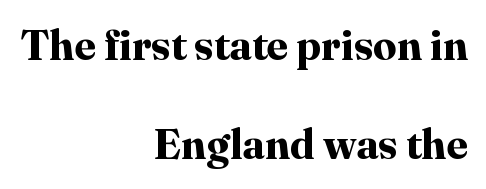
{"serif": "yes", "italic": "no", "bold": "yes", "weight": "bold", "width": "normal", "stroke_contrast": "high", "x_height": "medium", "monospaced": "no", "underline": "no", "align": "right", "line_spacing": "loose", "line_spacing_ratio": 2.36, "letter_spacing": "normal", "letter_spacing_em": 0.0, "glyph_px": 42}
